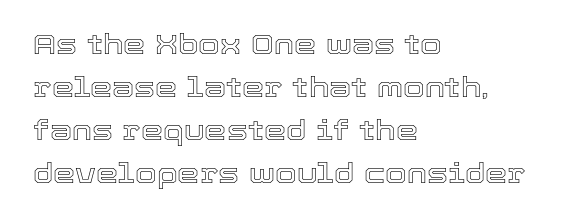
{"italic": "no", "width": "normal", "x_height": "medium", "monospaced": "no", "underline": "no", "align": "left", "line_spacing": "normal", "line_spacing_ratio": 1.54, "letter_spacing": "normal", "letter_spacing_em": 0.0, "glyph_px": 28}
